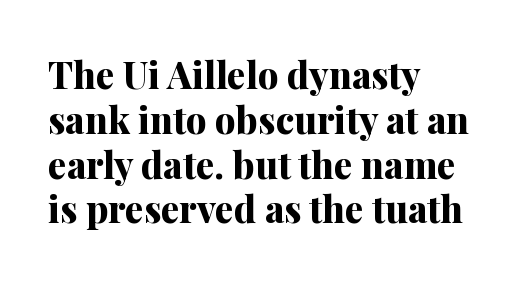
{"serif": "yes", "italic": "no", "bold": "yes", "weight": "bold", "width": "normal", "stroke_contrast": "medium", "x_height": "medium", "monospaced": "no", "underline": "no", "align": "left", "line_spacing_ratio": 1.21, "letter_spacing": "normal", "letter_spacing_em": 0.0, "glyph_px": 37}
